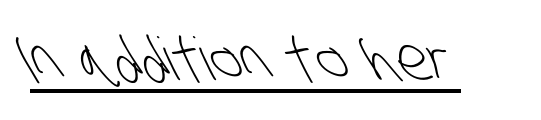
What stands out about the letter spacing? Nothing — it is the standard amount. Is this a fixed-width face? No — the glyphs have proportional, varying widths. Classification — sans serif. Stroke mass is kept to a normal reading level or below.
